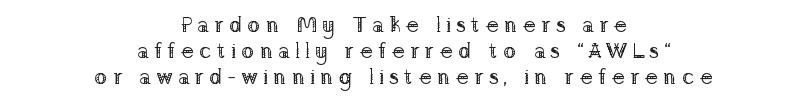
{"italic": "no", "bold": "no", "underline": "no", "align": "center", "line_spacing_ratio": 1.18, "letter_spacing": "wide", "letter_spacing_em": 0.23, "glyph_px": 22}
